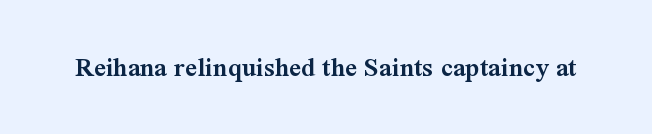
Unlike italic type, these characters show no tilt at all. Between one letter and the next there's only the usual sliver of space. The passage shown is typeset with a serif family. The letters advance in unequal steps, a hallmark of proportional type.
